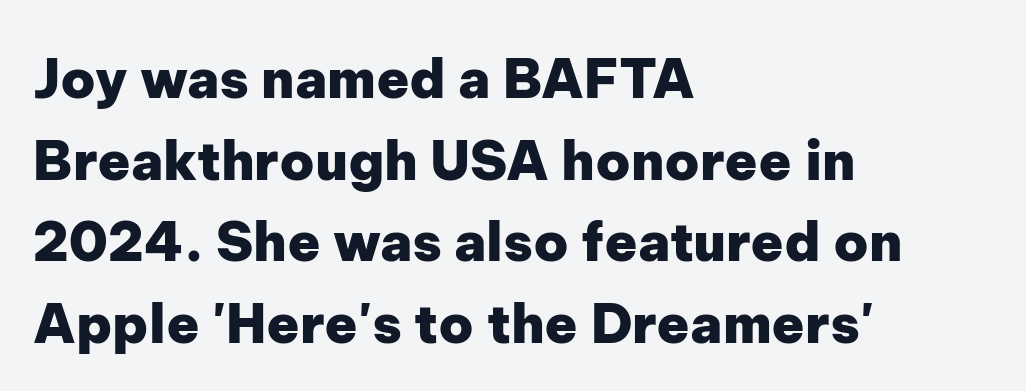
The image shows 54 px heavy sans-serif type, upright; set left-aligned, normal line spacing (1.51x), normal letter spacing, not underlined; low stroke contrast and a medium x-height.
